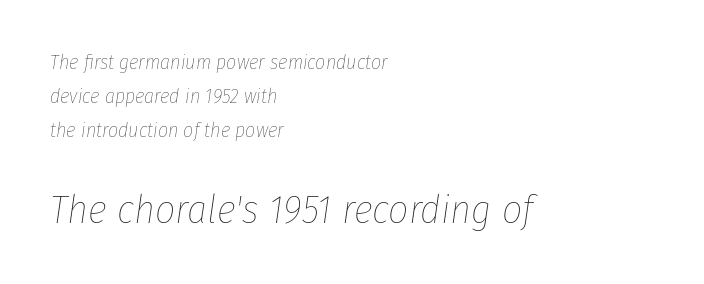
Posture: slanted. The setting favours the left margin, as ordinary paragraphs usually do. The line texture is even and compact thanks to regular tracking. The face used here is proportionally spaced, like ordinary book or web type.
